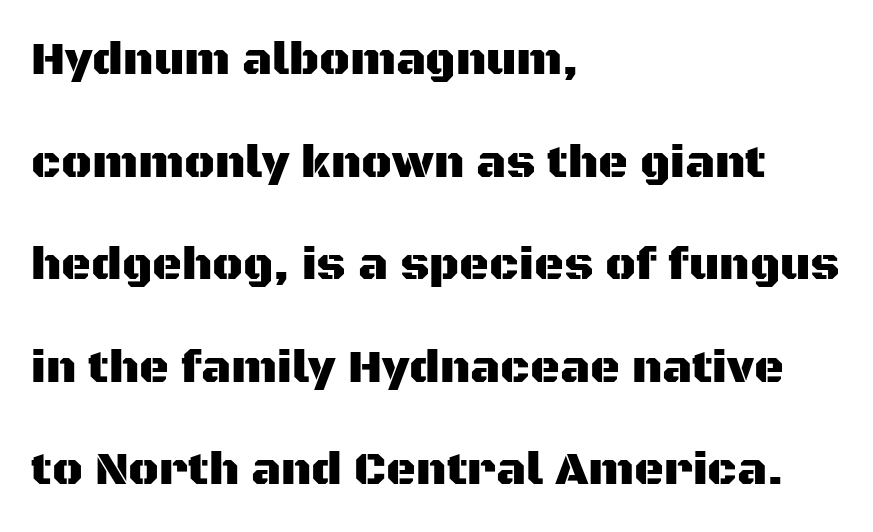
Compared with typical body copy, the letter spacing here is the same. Nobody drew a line under any word here. The rendering uses a large line-height, opening up the rows. Note the varied advance widths — an 'i' is clearly narrower than an 'm'.
